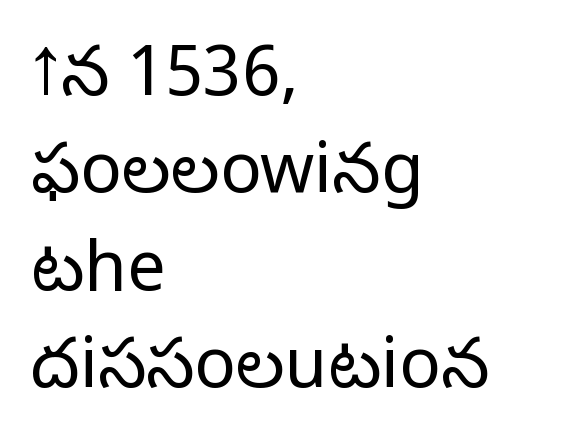
Q: Is the text bold? A: No.
Q: Is the text italic (slanted)? A: No, it is upright.
Q: Is the typeface a serif or a sans-serif typeface? A: Sans-serif.
Q: Is the text underlined? A: No.
Q: How is the paragraph aligned? A: Left-aligned.
Q: Is the spacing between letters normal or unusually wide? A: Normal.
Q: Is the spacing between lines tight, normal or loose? A: Normal.
Q: Width (condensed, normal, or wide)? A: Normal.
Q: Stroke contrast? A: Low.
Q: x-height? A: Medium.
Q: Monospaced? A: No.
